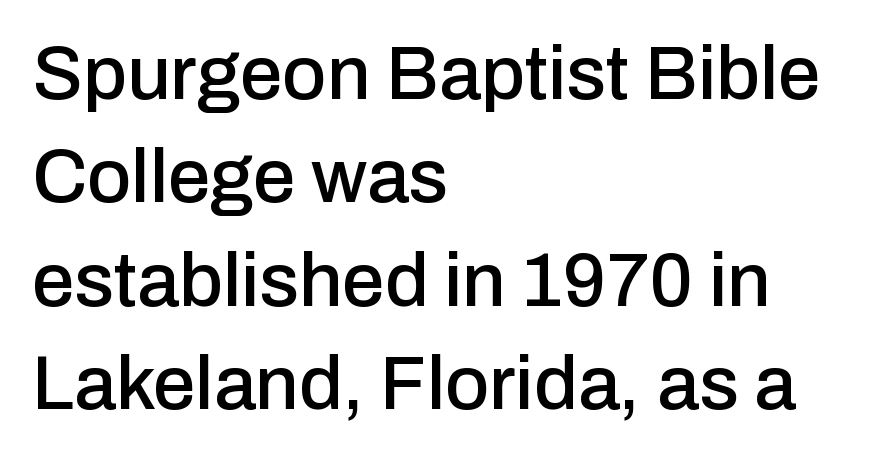
Q: Is the text italic (slanted)? A: No, it is upright.
Q: Is the typeface a serif or a sans-serif typeface? A: Sans-serif.
Q: Is the text underlined? A: No.
Q: How is the paragraph aligned? A: Left-aligned.
Q: Is the spacing between letters normal or unusually wide? A: Normal.
Q: Is the spacing between lines tight, normal or loose? A: Normal.
Q: Width (condensed, normal, or wide)? A: Normal.
Q: Stroke contrast? A: Low.
Q: x-height? A: Medium.
Q: Monospaced? A: No.
